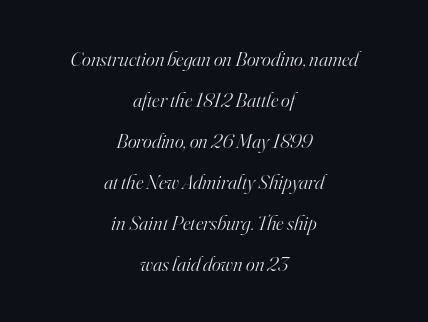
Q: Is the text bold? A: No.
Q: Is the text italic (slanted)? A: Yes, it leans right by about 16 degrees.
Q: Is the text underlined? A: No.
Q: How is the paragraph aligned? A: Centered.
Q: Is the spacing between letters normal or unusually wide? A: Normal.
Q: Is the spacing between lines tight, normal or loose? A: Loose.
